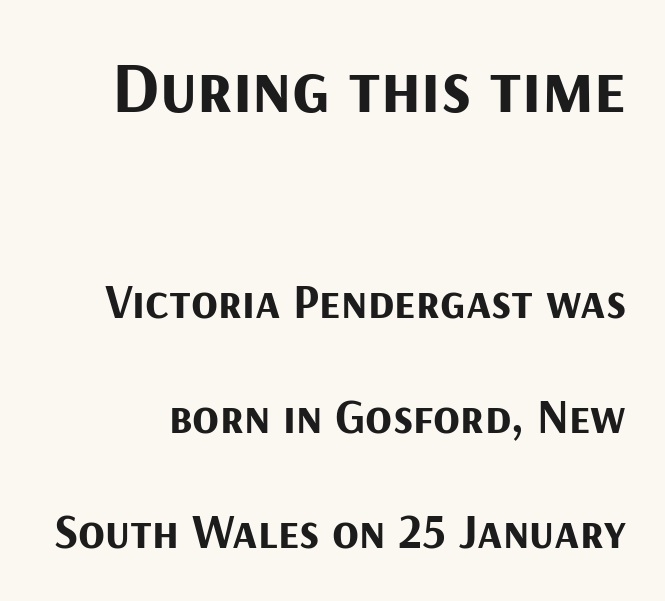
The image shows 73 px bold sans-serif type, upright; set loose line spacing (2.35x), normal letter spacing, not underlined; the first (top) block is 1.49x larger; medium stroke contrast and a medium x-height.
